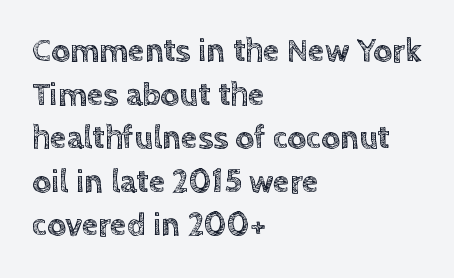
Letter spacing: default. These lines were composed using upright roman letters. Reading down the block, your eye returns to a fixed left position each line. Is this a fixed-width face? No — the glyphs have proportional, varying widths. The glyphs are unaccompanied by any horizontal stroke below them.
